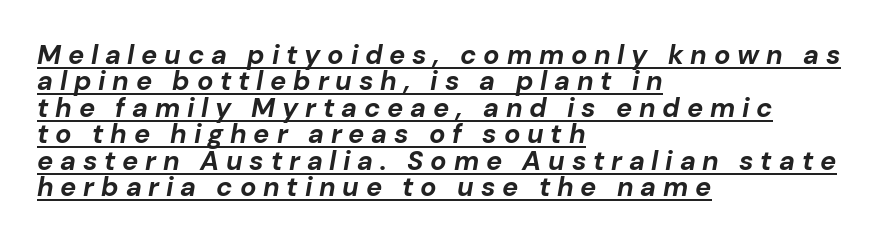
Q: Is the text bold? A: Yes.
Q: Is the text italic (slanted)? A: Yes, it leans right by about 10 degrees.
Q: Is the text underlined? A: Yes.
Q: How is the paragraph aligned? A: Left-aligned.
Q: Is the spacing between letters normal or unusually wide? A: Unusually wide.
Q: Is the spacing between lines tight, normal or loose? A: Tight.
